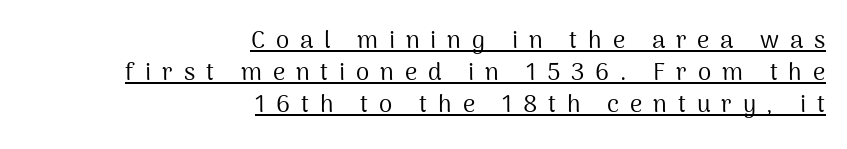
Q: Is the text bold? A: No.
Q: Is the text italic (slanted)? A: No, it is upright.
Q: Is the text underlined? A: Yes.
Q: How is the paragraph aligned? A: Right-aligned.
Q: Is the spacing between letters normal or unusually wide? A: Unusually wide.
Q: Is the spacing between lines tight, normal or loose? A: Normal.
